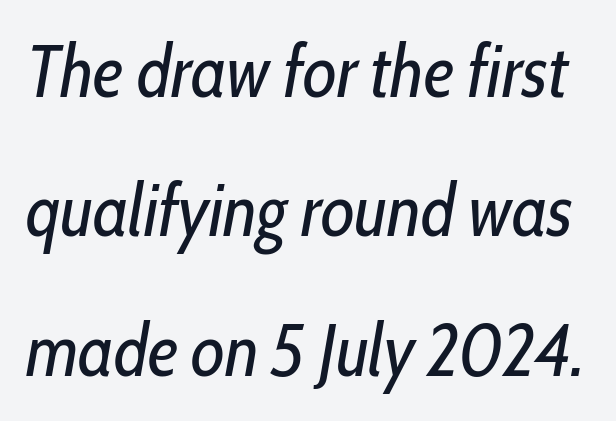
Observe the ordinary spacing: letters are neighbours, not strangers. Varying glyph widths throughout — classic text-font behaviour. Every character sits at an angle, as italics do. The weight tops out at a normal text grade. Glance below the letters and you will spot only blank space.
